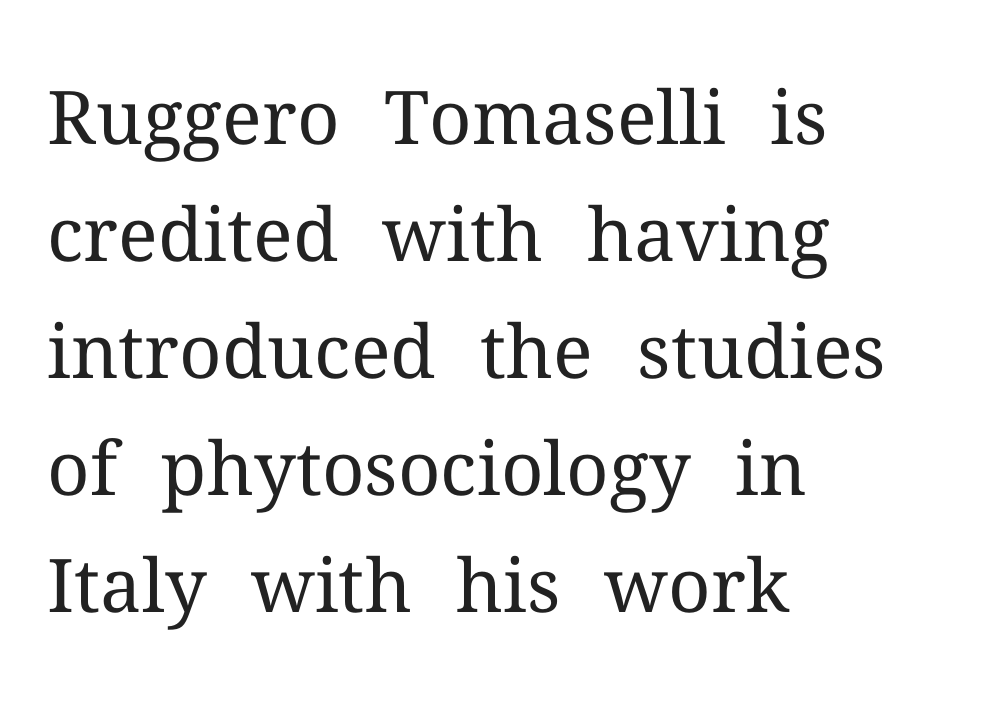
{"serif": "yes", "italic": "no", "bold": "no", "weight": "regular", "width": "normal", "stroke_contrast": "medium", "x_height": "medium", "monospaced": "no", "underline": "no", "align": "left", "line_spacing": "normal", "line_spacing_ratio": 1.58, "letter_spacing": "normal", "letter_spacing_em": 0.0, "glyph_px": 74}
